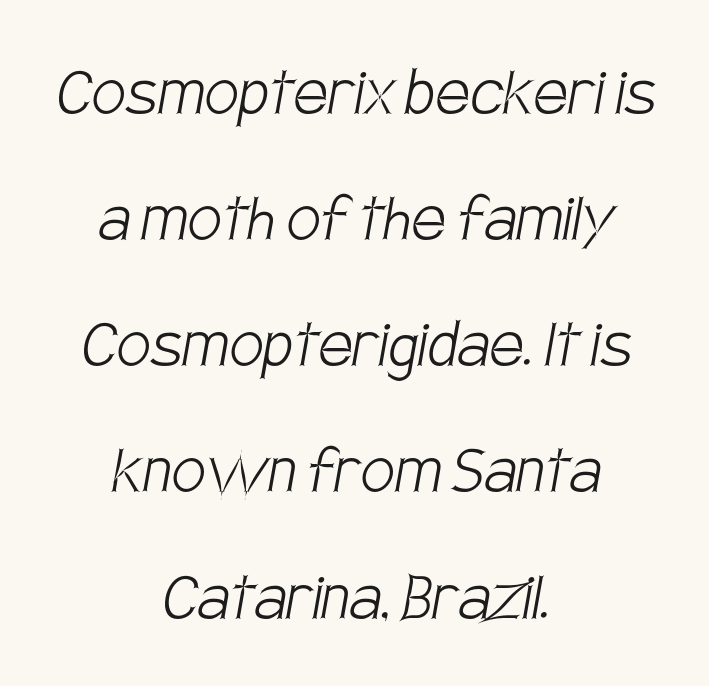
Quick note: underline off. The face used here is proportionally spaced, like ordinary book or web type. Honestly, the row spacing looks completely unremarkable. Is the type heavy? It reads as light-to-regular instead. This sample uses a sans-serif face. The letters sit at their default tracking, neither squeezed nor spread.
